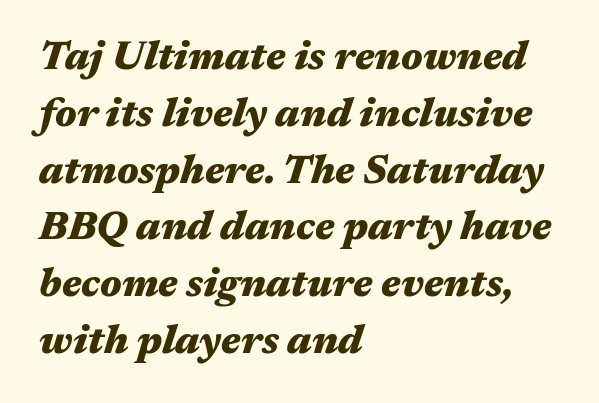
In terms of letterspacing, this is plain default setting. Leading matches the norm, producing a regular column. This is heavy type, rendered in bold. Do the characters align in a grid? No, the font is proportional.
